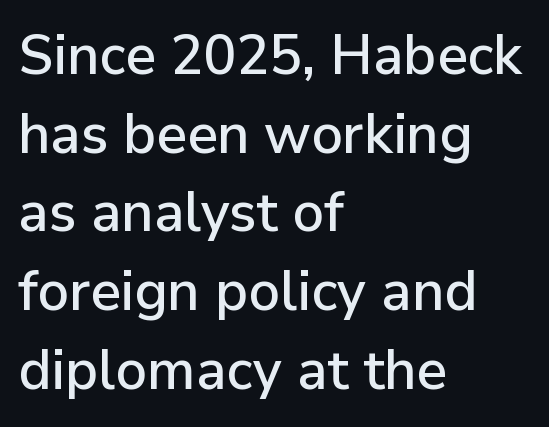
{"serif": "no", "italic": "no", "width": "normal", "stroke_contrast": "low", "x_height": "medium", "monospaced": "no", "underline": "no", "align": "left", "line_spacing": "normal", "line_spacing_ratio": 1.43, "letter_spacing": "normal", "letter_spacing_em": 0.0, "glyph_px": 55}
